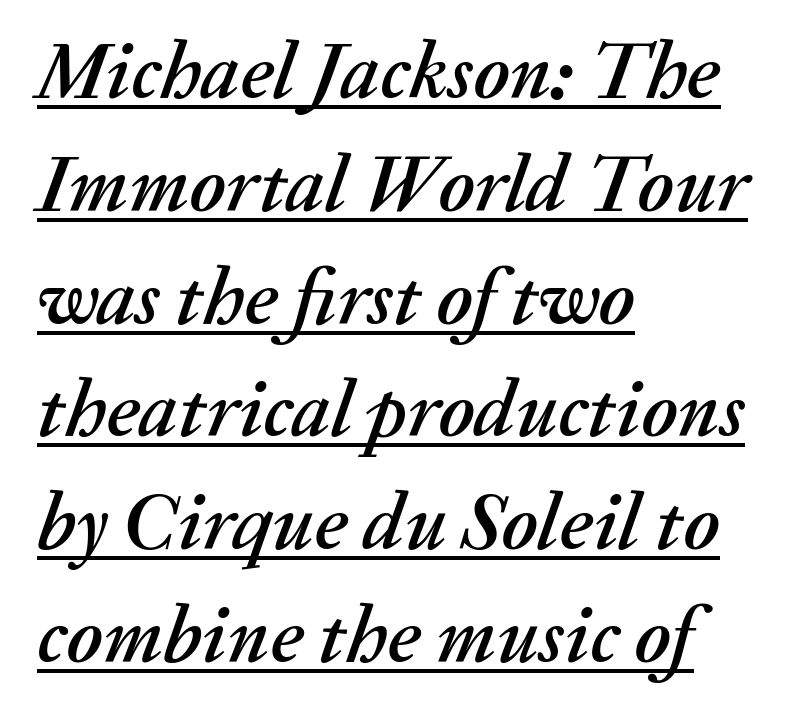
{"italic": "yes", "lean": "right", "slant_degrees": 20, "width": "normal", "stroke_contrast": "medium", "x_height": "medium", "monospaced": "no", "underline": "yes", "align": "left", "line_spacing": "normal", "line_spacing_ratio": 1.41, "letter_spacing": "normal", "letter_spacing_em": 0.0, "glyph_px": 80}
